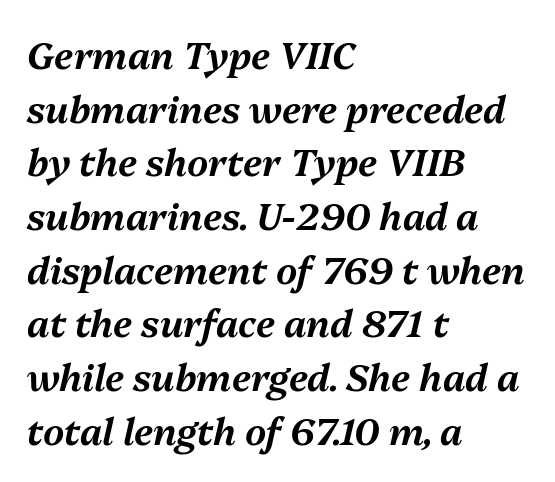
Q: Is the text italic (slanted)? A: Yes, it leans right by about 13 degrees.
Q: Is the text underlined? A: No.
Q: How is the paragraph aligned? A: Left-aligned.
Q: Is the spacing between letters normal or unusually wide? A: Normal.
Q: Is the spacing between lines tight, normal or loose? A: Normal.
Q: Width (condensed, normal, or wide)? A: Normal.
Q: Stroke contrast? A: Medium.
Q: x-height? A: Medium.
Q: Monospaced? A: No.
